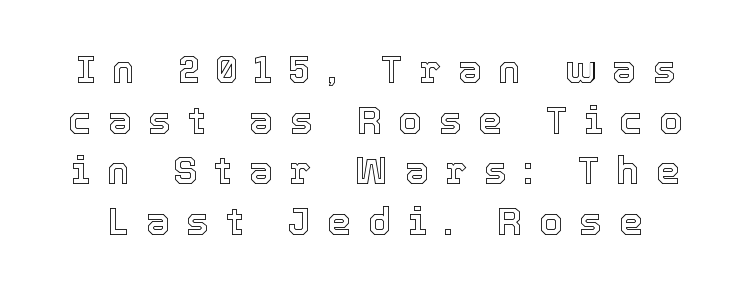
{"italic": "no", "width": "normal", "x_height": "medium", "monospaced": "no", "underline": "no", "line_spacing": "normal", "line_spacing_ratio": 1.33, "letter_spacing": "wide", "letter_spacing_em": 0.44, "glyph_px": 38}
